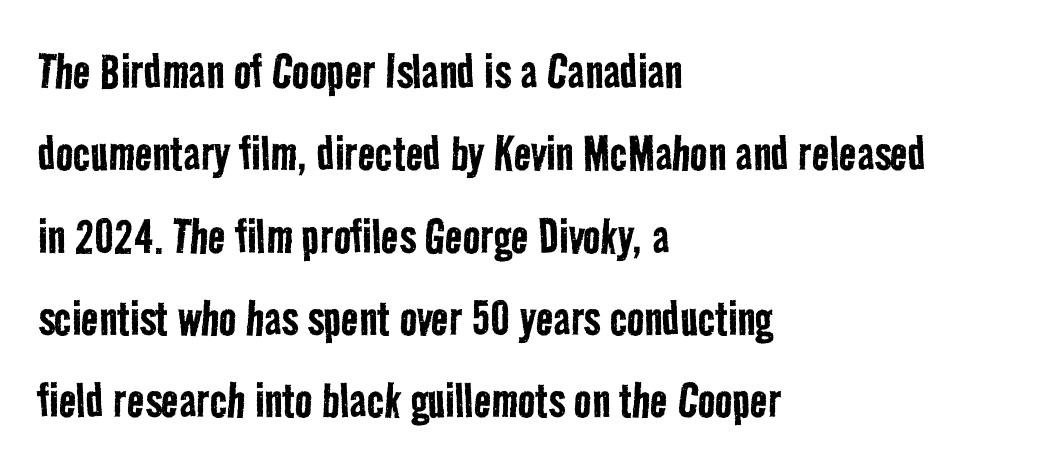
Stems and bowls with no extra thickness — not bold. Type style note: lacks serifs. The passage shown stacks its lines at a standard gap. One-word summary of the alignment: left. Check under the words: just untouched page. This sample uses plain, unmodified letter spacing.
